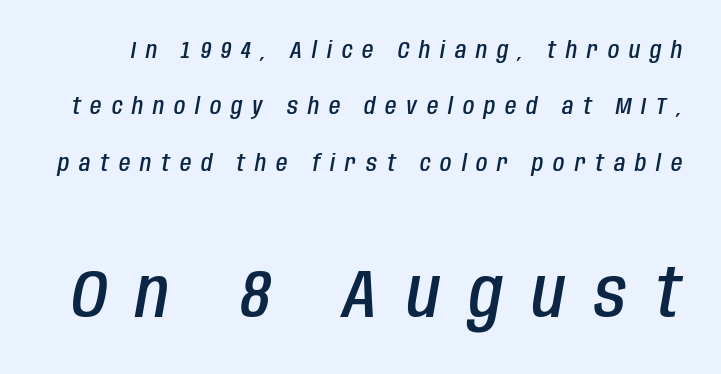
Look at the glyph heights: the lower group is clearly the bigger setting. A clean baseline with only descenders dipping below it. The letters advance in unequal steps, a hallmark of proportional type. The text carries the slant typical of an italic or oblique font.
